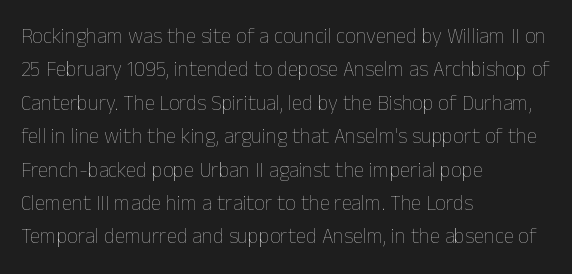
The image shows 21 px text type, upright; set left-aligned, normal line spacing (1.59x), normal letter spacing, not underlined.
